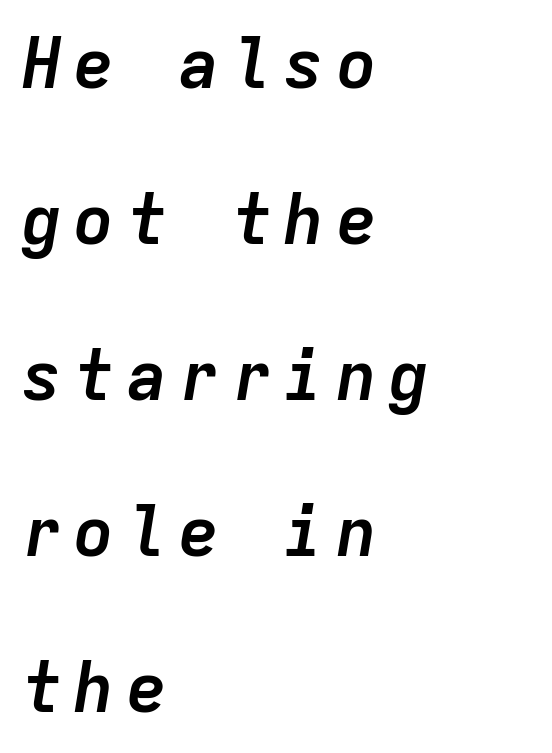
{"italic": "yes", "lean": "right", "slant_degrees": 9, "bold": "yes", "weight": "semibold", "width": "normal", "stroke_contrast": "low", "x_height": "medium", "monospaced": "yes", "underline": "no", "align": "left", "line_spacing": "loose", "line_spacing_ratio": 2.26, "glyph_px": 69}
